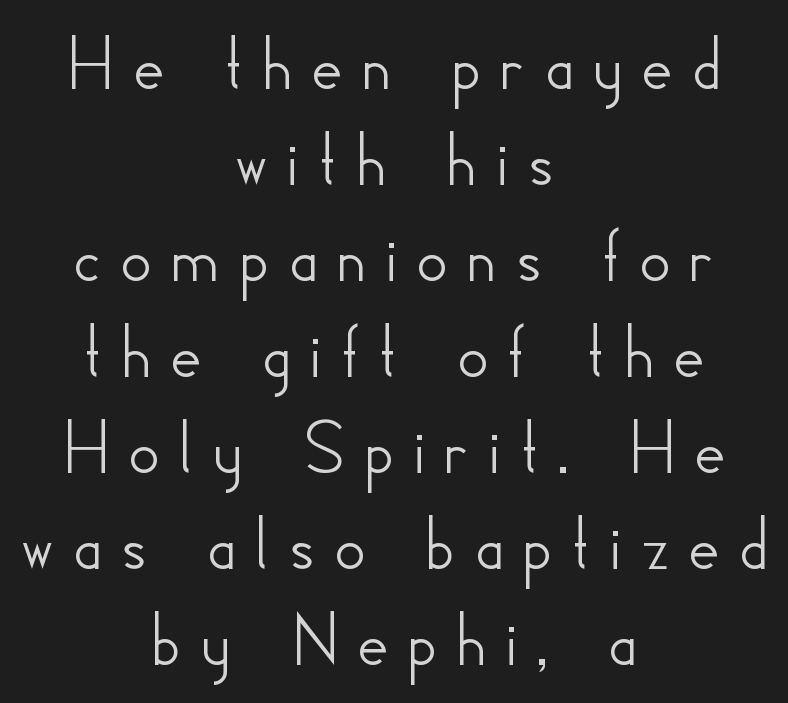
Q: Is the text italic (slanted)? A: No, it is upright.
Q: Is the typeface a serif or a sans-serif typeface? A: Sans-serif.
Q: Is the text underlined? A: No.
Q: How is the paragraph aligned? A: Centered.
Q: Is the spacing between letters normal or unusually wide? A: Unusually wide.
Q: Width (condensed, normal, or wide)? A: Normal.
Q: Stroke contrast? A: Low.
Q: x-height? A: Small.
Q: Monospaced? A: No.
